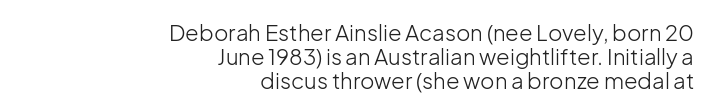
Compared with a flush-left layout, this one pins lines to the opposite, right side. Honestly, there is no underline to notice here at all. You could barely slide anything between these rows. No letter is thick-stroked: the sample isn't bold.
